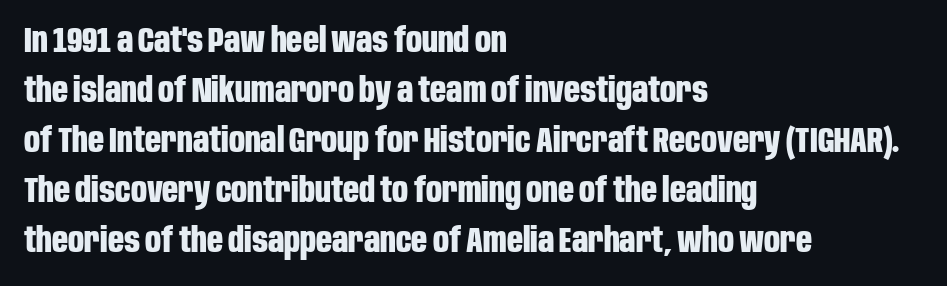
Q: Is the text bold? A: Yes.
Q: Is the text italic (slanted)? A: No, it is upright.
Q: Is the typeface a serif or a sans-serif typeface? A: Sans-serif.
Q: Is the text underlined? A: No.
Q: How is the paragraph aligned? A: Left-aligned.
Q: Is the spacing between letters normal or unusually wide? A: Normal.
Q: Is the spacing between lines tight, normal or loose? A: Normal.
Q: Width (condensed, normal, or wide)? A: Condensed.
Q: Stroke contrast? A: Low.
Q: x-height? A: Large.
Q: Monospaced? A: No.
